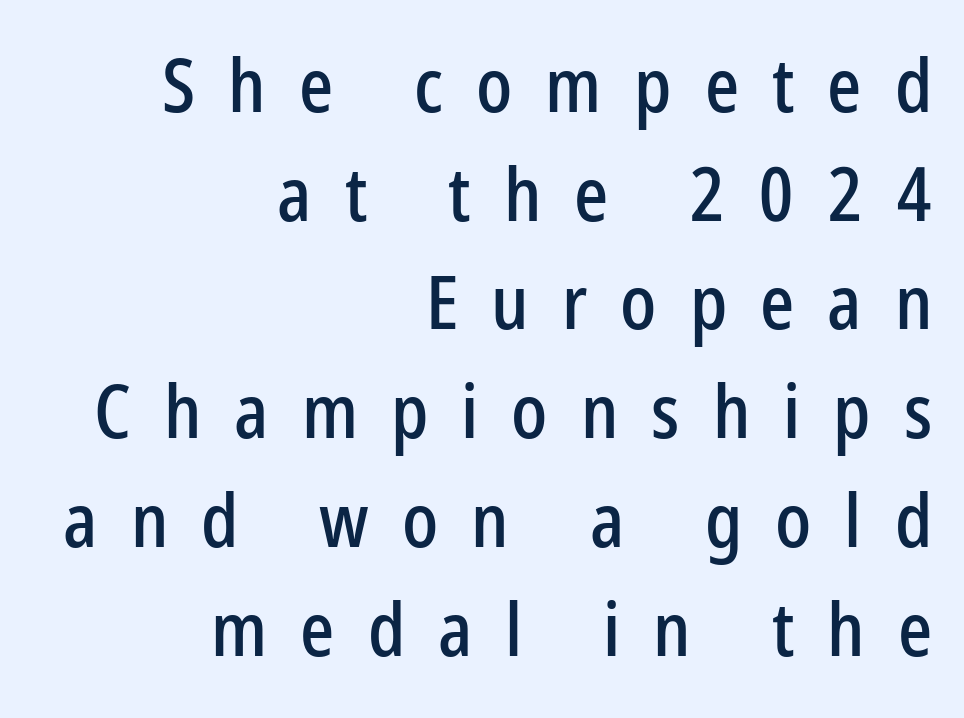
Unlike italic type, these characters show no tilt at all. Tracking here is generous; glyphs stand well apart from one another. The block of text has a typical density, with ordinary space between rows. The letters carry no serifs — their stems end cleanly without finishing strokes.
